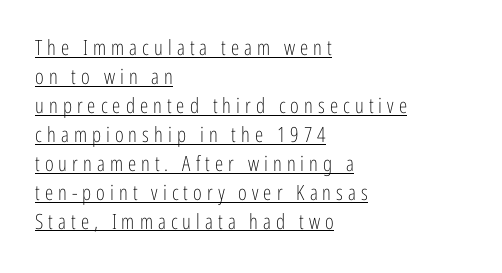
{"italic": "no", "bold": "no", "underline": "yes", "align": "left", "line_spacing": "normal", "line_spacing_ratio": 1.38, "letter_spacing": "wide", "letter_spacing_em": 0.24, "glyph_px": 21}
